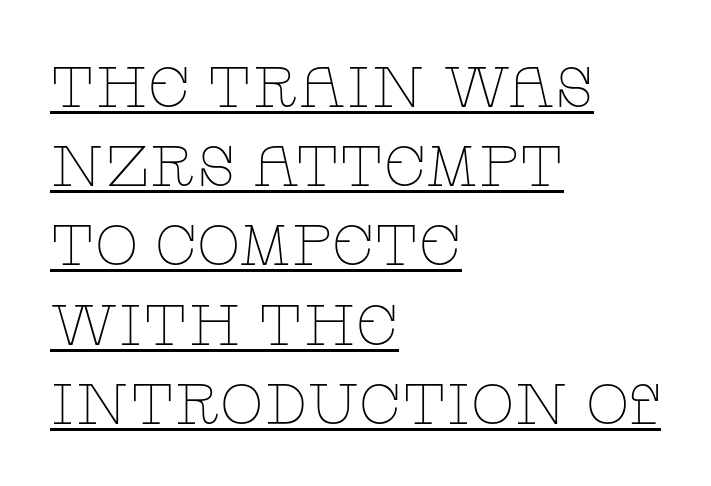
{"serif": "yes", "italic": "no", "bold": "no", "weight": "thin", "width": "wide", "stroke_contrast": "low", "x_height": "large", "monospaced": "no", "underline": "yes", "align": "left", "line_spacing": "normal", "line_spacing_ratio": 1.39, "letter_spacing": "normal", "letter_spacing_em": 0.0, "glyph_px": 57}
